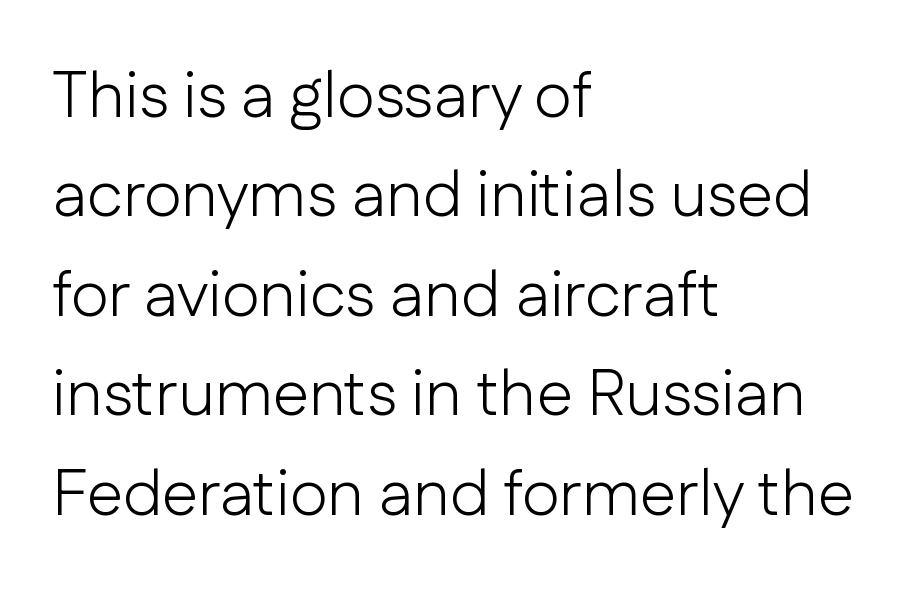
Q: Is the text bold? A: No.
Q: Is the text italic (slanted)? A: No, it is upright.
Q: Is the typeface a serif or a sans-serif typeface? A: Sans-serif.
Q: Is the text underlined? A: No.
Q: How is the paragraph aligned? A: Left-aligned.
Q: Is the spacing between letters normal or unusually wide? A: Normal.
Q: Is the spacing between lines tight, normal or loose? A: Normal.
Q: Width (condensed, normal, or wide)? A: Normal.
Q: Stroke contrast? A: Low.
Q: x-height? A: Medium.
Q: Monospaced? A: No.
